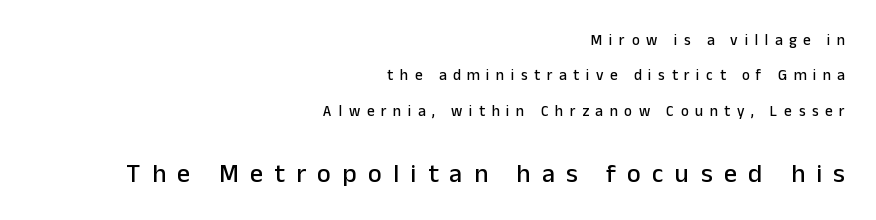
Q: Is the text italic (slanted)? A: No, it is upright.
Q: Is the text underlined? A: No.
Q: How is the paragraph aligned? A: Right-aligned.
Q: Is the spacing between letters normal or unusually wide? A: Unusually wide.
Q: Is the spacing between lines tight, normal or loose? A: Loose.
Q: Which block of text is set in a larger size, the first (top) or the second (bottom)? A: The second (bottom) one.
